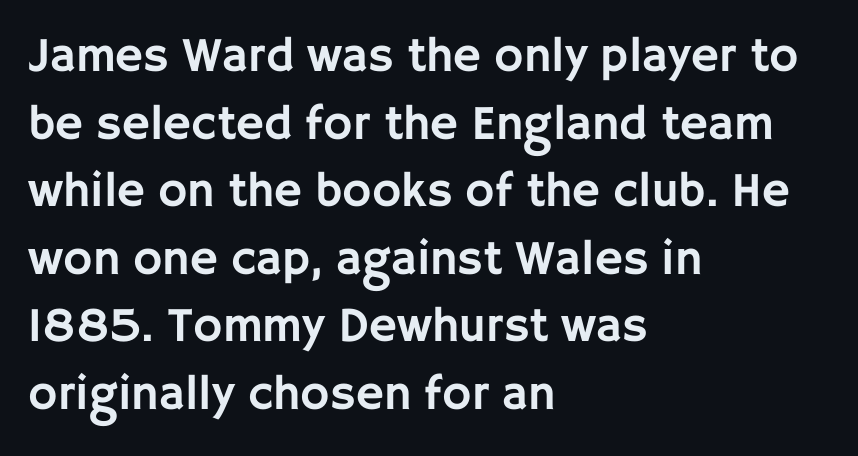
Bare-footed words on every line. Type style note: lacks serifs. Horizontal alignment here is leftward, the default for most running prose. Varying glyph widths throughout — classic text-font behaviour. This sample uses an upright cut, with every glyph sitting square on the baseline. The passage shown stacks its lines at a standard gap.
